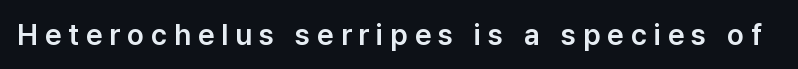
The image shows 29 px sans-serif type, upright; set unusually wide letter spacing (+0.24 em), not underlined; low stroke contrast and a medium x-height.
